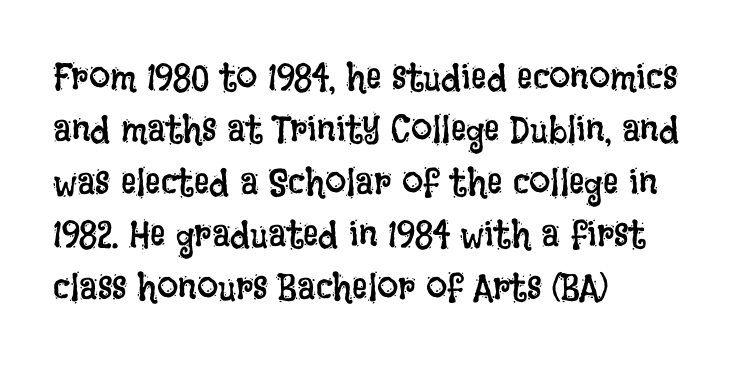
The image shows 38 px regular-weight, condensed type, upright; set left-aligned, normal line spacing (1.38x), normal letter spacing, not underlined; low stroke contrast and a large x-height.
